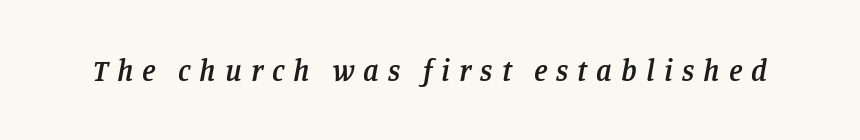
The image shows 30 px semibold serif type, italic (leaning right); set unusually wide letter spacing (+0.3 em), not underlined; low stroke contrast and a large x-height.
